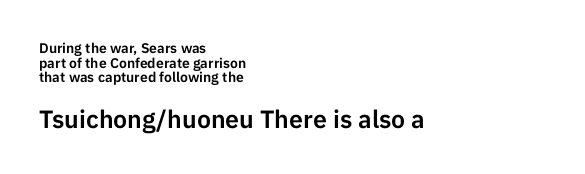
Two sizes are in play, and the larger belongs to the second block. The font's upright variant was chosen for this text. A typesetter would call this zero additional tracking. The typesetter chose a ragged-right arrangement here. Rows of type sit shoulder to shoulder in the vertical direction. Nobody drew a line under any word here.
